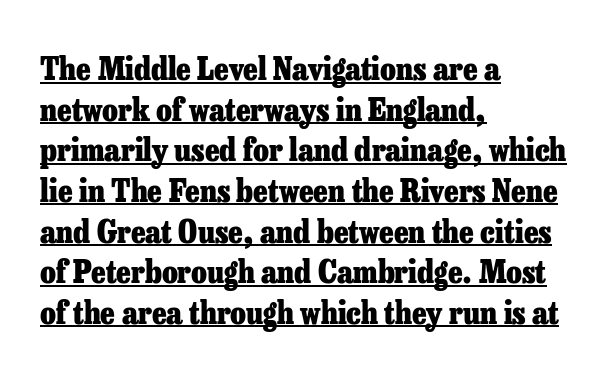
{"serif": "yes", "italic": "no", "bold": "yes", "weight": "heavy", "width": "normal", "stroke_contrast": "low", "x_height": "medium", "monospaced": "no", "underline": "yes", "align": "left", "line_spacing": "normal", "line_spacing_ratio": 1.27, "letter_spacing": "normal", "letter_spacing_em": 0.0, "glyph_px": 32}
